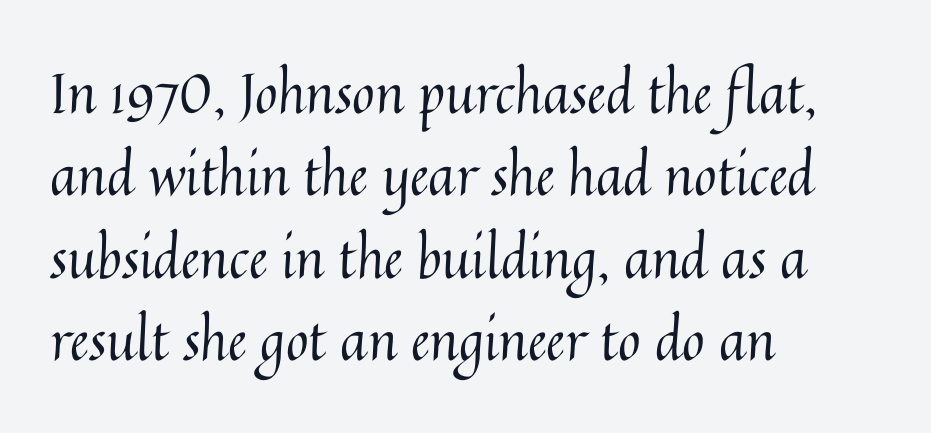
The passage is arranged the way most books set body copy — flush left. Looks like regular typesetting: each glyph gets only the width it needs. Each row of text sits above clean, open space. The characters are drawn with everyday or finer stroke widths.
